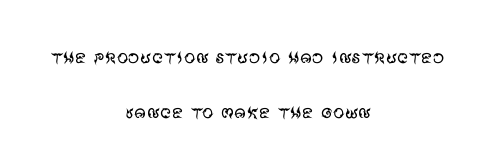
Characters remain perfectly vertical along every line. Vertical spacing — loose. Spacing between characters is what you'd get straight out of the box. Short and long lines alike share a common midpoint.
